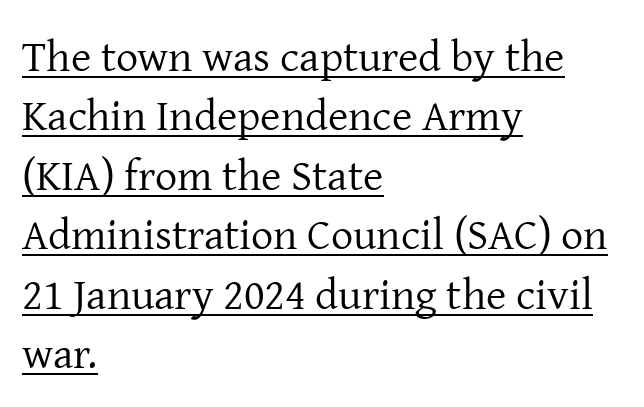
{"serif": "yes", "italic": "no", "bold": "no", "weight": "regular", "width": "normal", "stroke_contrast": "low", "x_height": "medium", "monospaced": "no", "underline": "yes", "align": "left", "line_spacing": "normal", "line_spacing_ratio": 1.35, "letter_spacing": "normal", "letter_spacing_em": 0.0, "glyph_px": 44}
